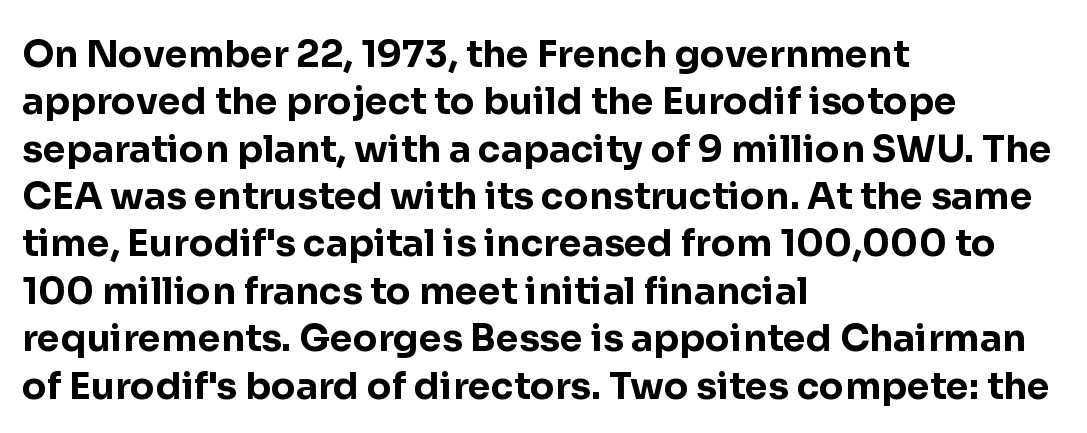
Here the glyphs are tracked normally, forming tight word shapes. The text was rendered using a sans face with plain stroke endings. Weight check: bold — yes, fully. Vertically, the passage feels balanced, rows spaced as you'd expect. Beneath every word, the page is bare.
